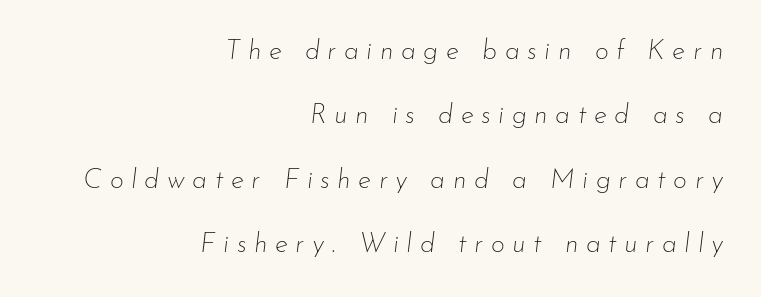
Horizontal alignment here is rightward, an uncommon choice for prose. Inter-character spacing is expanded well beyond the font's built-in metrics. Airy leading. Looking at the ascenders, they clearly lean. Letters rest on an invisible, unmarked baseline.
